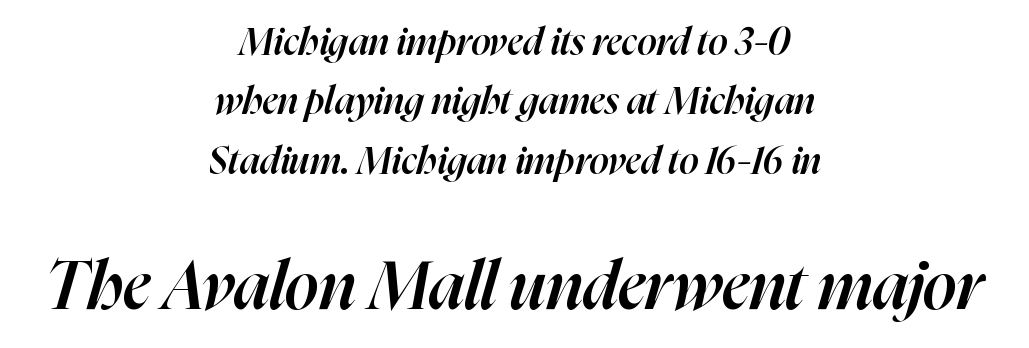
Q: Is the text bold? A: Semi-bold.
Q: Is the text italic (slanted)? A: Yes, it leans right by about 16 degrees.
Q: Is the text underlined? A: No.
Q: How is the paragraph aligned? A: Centered.
Q: Is the spacing between letters normal or unusually wide? A: Normal.
Q: Is the spacing between lines tight, normal or loose? A: Normal.
Q: Which block of text is set in a larger size, the first (top) or the second (bottom)? A: The second (bottom) one.
Q: Width (condensed, normal, or wide)? A: Normal.
Q: Stroke contrast? A: High.
Q: x-height? A: Medium.
Q: Monospaced? A: No.
